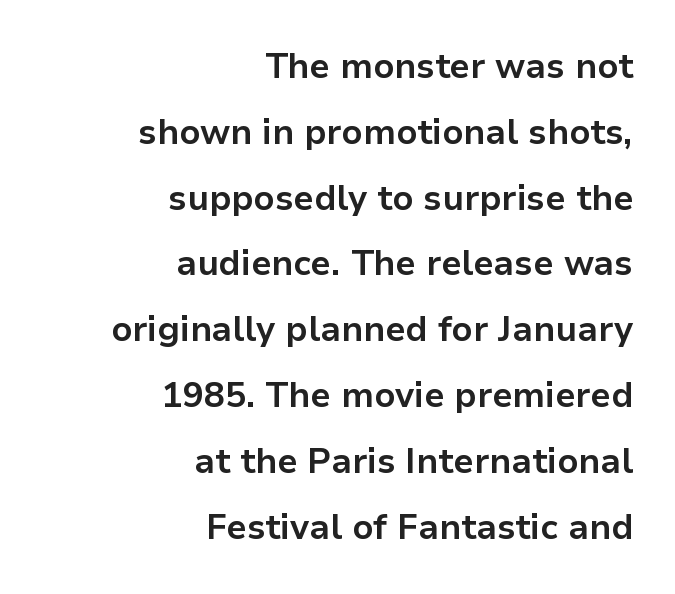
The image shows 35 px bold sans-serif type, upright; set right-aligned, line spacing 1.88x, normal letter spacing, not underlined; low stroke contrast and a medium x-height.
